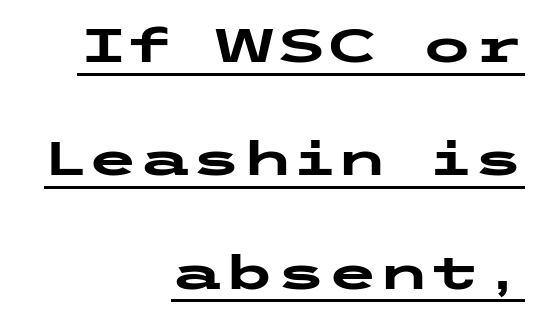
The image shows 47 px heavy, wide sans-serif type, upright; set right-aligned, loose line spacing (2.41x), normal letter spacing, underlined; low stroke contrast and a medium x-height.
